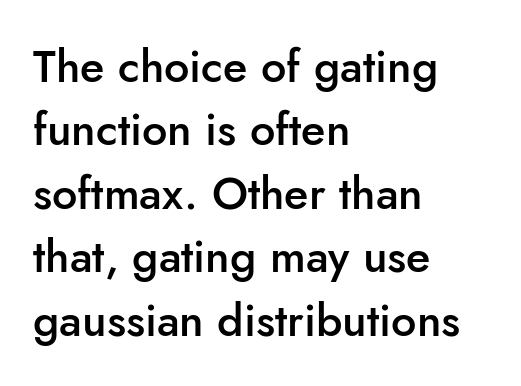
{"serif": "no", "italic": "no", "bold": "semi", "weight": "semibold", "width": "normal", "stroke_contrast": "low", "x_height": "small", "monospaced": "no", "underline": "no", "align": "left", "line_spacing": "normal", "line_spacing_ratio": 1.41, "letter_spacing": "normal", "letter_spacing_em": 0.0, "glyph_px": 45}
